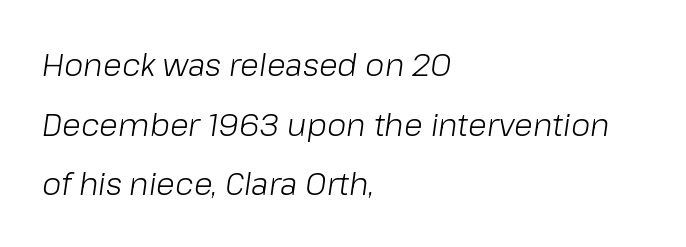
{"italic": "yes", "lean": "right", "slant_degrees": 8, "bold": "no", "weight": "light", "width": "normal", "stroke_contrast": "low", "x_height": "medium", "monospaced": "no", "underline": "no", "align": "left", "line_spacing": "loose", "line_spacing_ratio": 1.92, "letter_spacing": "normal", "letter_spacing_em": 0.0, "glyph_px": 31}
